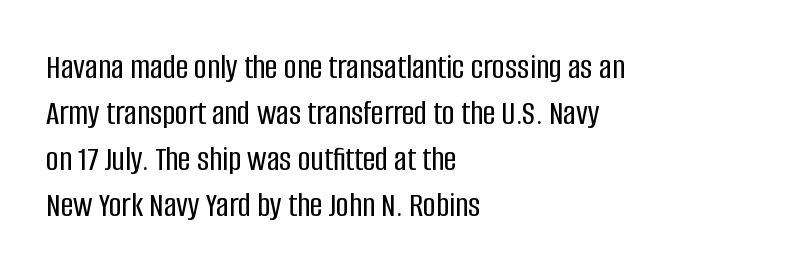
{"serif": "no", "italic": "no", "width": "condensed", "stroke_contrast": "low", "x_height": "large", "monospaced": "no", "underline": "no", "align": "left", "line_spacing": "normal", "line_spacing_ratio": 1.31, "letter_spacing": "normal", "letter_spacing_em": 0.0, "glyph_px": 35}
